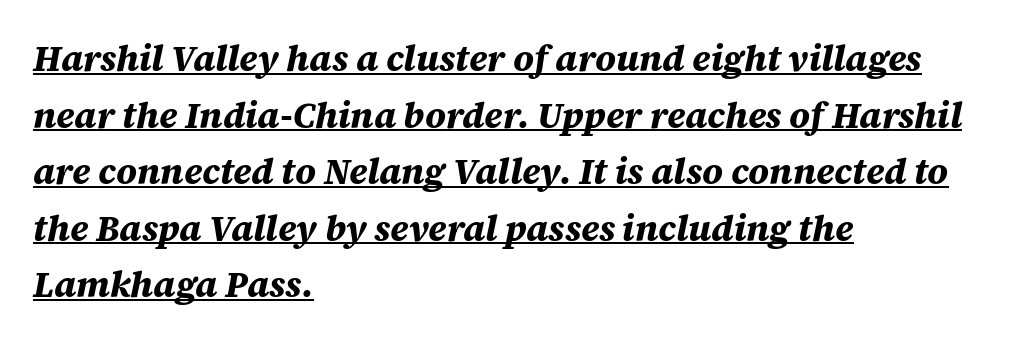
{"italic": "yes", "lean": "right", "slant_degrees": 12, "bold": "yes", "weight": "bold", "width": "normal", "stroke_contrast": "medium", "x_height": "large", "monospaced": "no", "underline": "yes", "align": "left", "line_spacing": "normal", "line_spacing_ratio": 1.57, "letter_spacing": "normal", "letter_spacing_em": 0.0, "glyph_px": 36}
